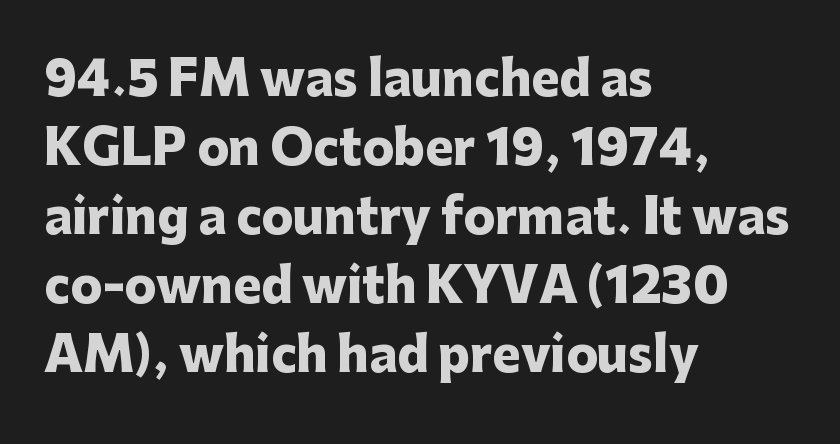
{"serif": "no", "italic": "no", "bold": "yes", "weight": "heavy", "width": "normal", "stroke_contrast": "low", "x_height": "medium", "monospaced": "no", "underline": "no", "align": "left", "line_spacing": "normal", "line_spacing_ratio": 1.47, "letter_spacing": "normal", "letter_spacing_em": 0.0, "glyph_px": 47}
